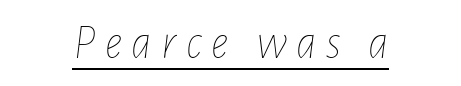
{"italic": "yes", "lean": "right", "slant_degrees": 7, "bold": "no", "weight": "thin", "width": "condensed", "stroke_contrast": "low", "x_height": "medium", "monospaced": "no", "underline": "yes", "align": "center", "glyph_px": 49}
